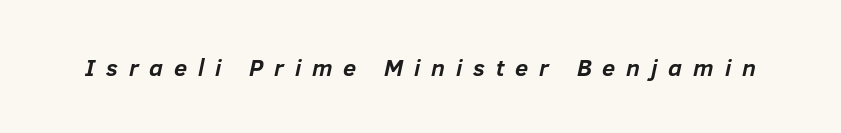
{"italic": "yes", "lean": "right", "slant_degrees": 12, "bold": "yes", "underline": "no", "letter_spacing": "wide", "letter_spacing_em": 0.45, "glyph_px": 24}
